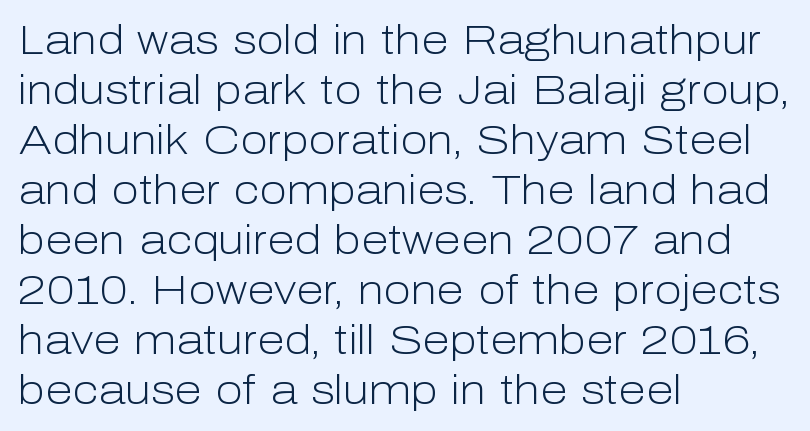
{"serif": "no", "italic": "no", "bold": "no", "weight": "light", "width": "normal", "stroke_contrast": "low", "x_height": "medium", "monospaced": "no", "underline": "no", "align": "left", "line_spacing": "normal", "line_spacing_ratio": 1.25, "letter_spacing": "normal", "letter_spacing_em": 0.0, "glyph_px": 40}
